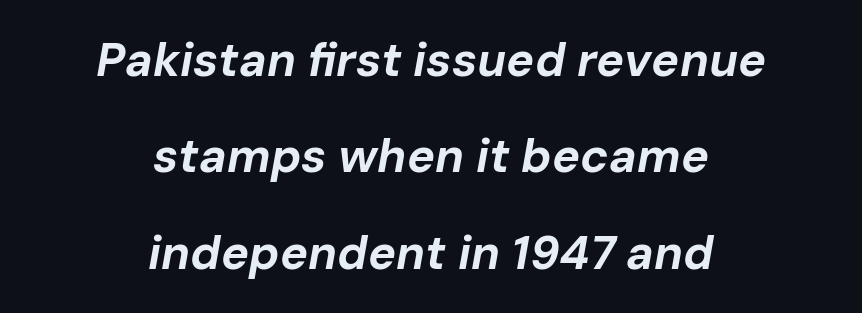
Q: Is the text bold? A: Yes.
Q: Is the text italic (slanted)? A: Yes, it leans right by about 10 degrees.
Q: Is the text underlined? A: No.
Q: How is the paragraph aligned? A: Centered.
Q: Is the spacing between letters normal or unusually wide? A: Normal.
Q: Is the spacing between lines tight, normal or loose? A: Loose.
Q: Width (condensed, normal, or wide)? A: Normal.
Q: Stroke contrast? A: Low.
Q: x-height? A: Medium.
Q: Monospaced? A: No.
